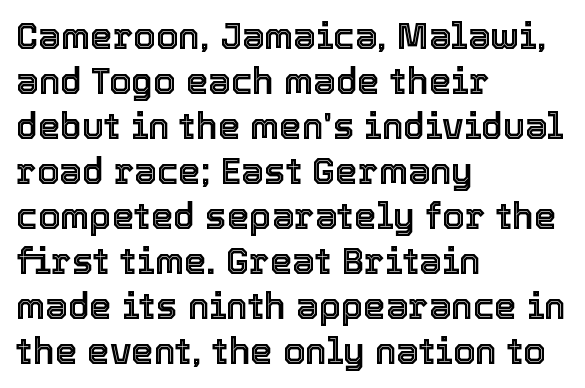
This sample is left-justified, so line endings fall wherever the words run out. Leading matches the norm, producing a regular column. Each row of text sits above clean, open space. Spacing between characters is what you'd get straight out of the box.
